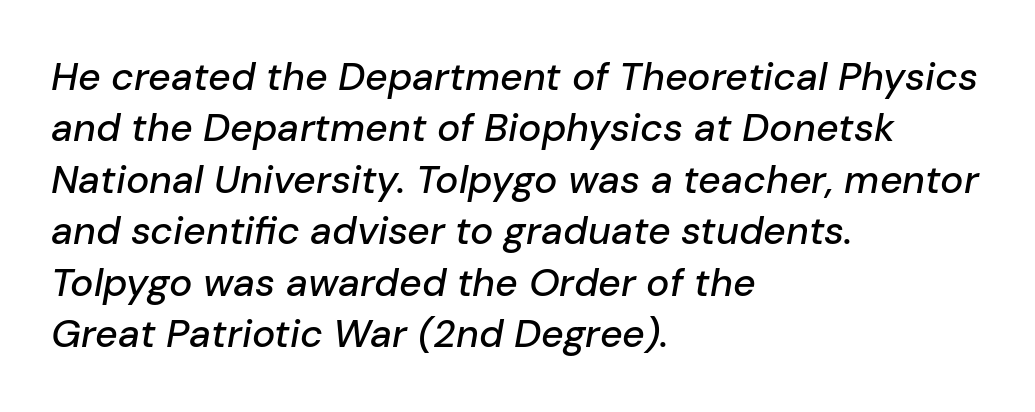
The image shows 39 px text type, italic (leaning right); set left-aligned, normal line spacing (1.32x), normal letter spacing, not underlined; low stroke contrast and a medium x-height.
